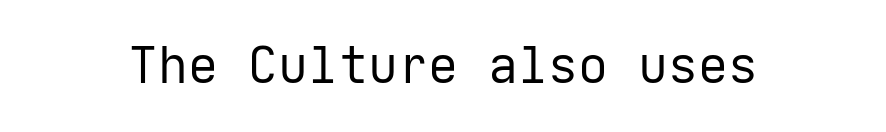
The letterforms sit shoulder to shoulder at normal distance. Counters stay open thanks to moderate or lighter strokes. Regarding serifs, this sample does without them. Plain, unruled lines of type.
